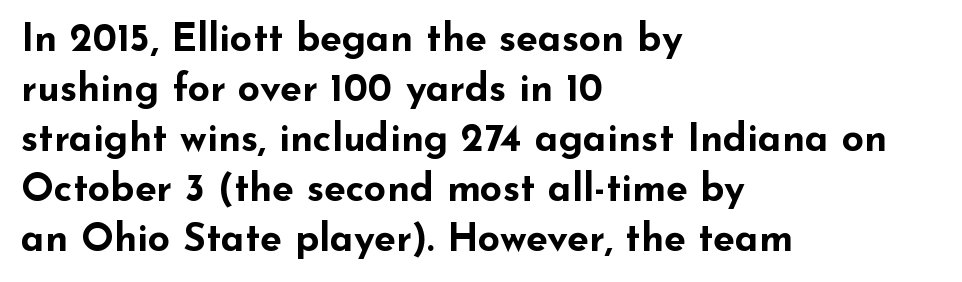
The type sits square on the baseline with zero lean. Stroke thickness is high; the sample reads as a true bold. Nothing sits at the stroke ends, so this counts as sans-serif. Baseline-to-baseline distance is the conventional proportion of letter height. A typesetter would call this zero additional tracking. Each letter keeps its own natural width here, so spacing adapts to shape.
